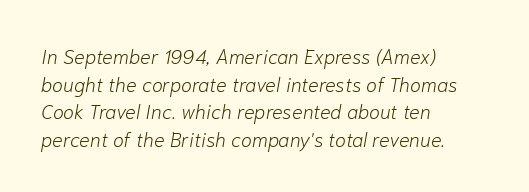
Q: Is the text bold? A: No.
Q: Is the text italic (slanted)? A: Yes, it leans right by about 10 degrees.
Q: Is the text underlined? A: No.
Q: How is the paragraph aligned? A: Left-aligned.
Q: Is the spacing between letters normal or unusually wide? A: Normal.
Q: Is the spacing between lines tight, normal or loose? A: Normal.
